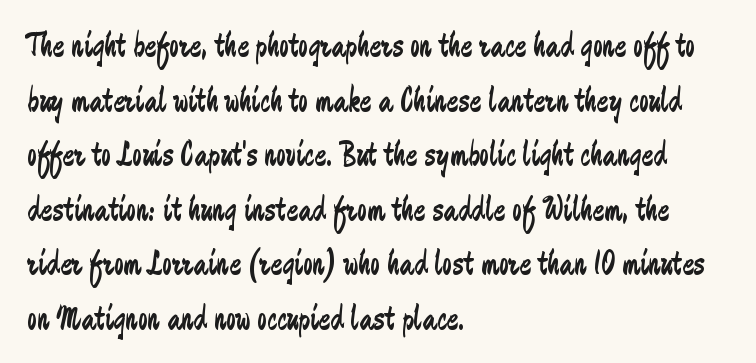
{"serif": "no", "bold": "no", "weight": "regular", "width": "condensed", "stroke_contrast": "low", "x_height": "medium", "monospaced": "no", "underline": "no", "align": "left", "line_spacing": "normal", "line_spacing_ratio": 1.56, "letter_spacing": "normal", "letter_spacing_em": 0.0, "glyph_px": 35}
